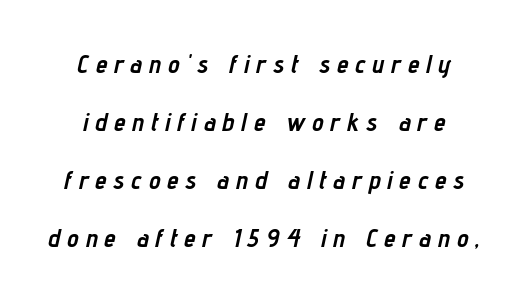
The typesetting leans heavy: a genuine bold. How would I describe the line gaps? Wide and relaxed. Here the glyphs are tracked loosely, breaking word shapes into spaced letters. The glyphs are unaccompanied by any horizontal stroke below them.
